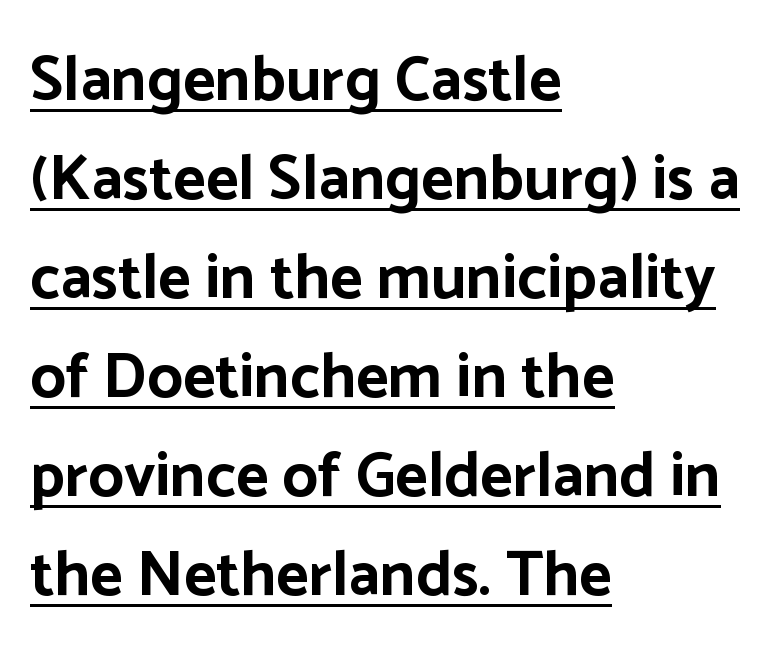
The image shows 63 px bold sans-serif type, upright; set left-aligned, normal line spacing (1.57x), normal letter spacing, underlined; low stroke contrast and a medium x-height.
